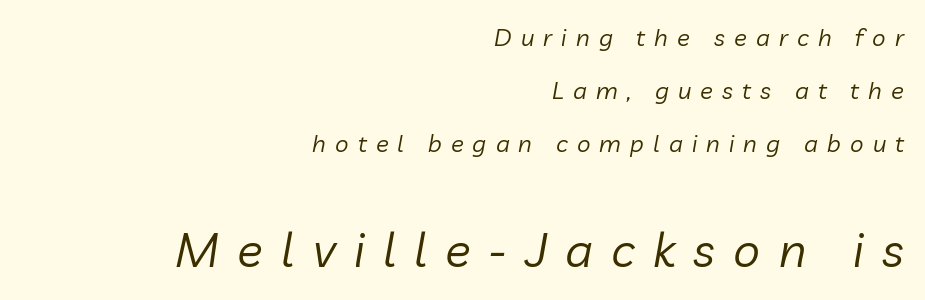
The image shows 48 px regular-weight type, italic (leaning right); set right-aligned, loose line spacing (2.2x), unusually wide letter spacing (+0.38 em), not underlined; the second (bottom) block is 2.0x larger; low stroke contrast and a medium x-height.
